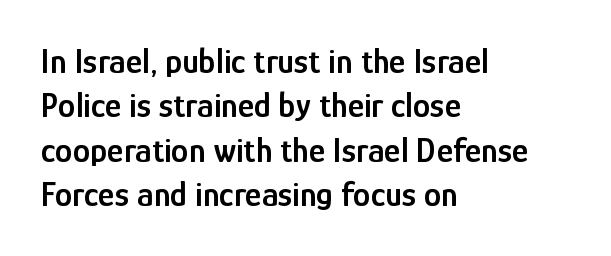
Q: Is the text bold? A: Semi-bold.
Q: Is the text italic (slanted)? A: No, it is upright.
Q: Is the typeface a serif or a sans-serif typeface? A: Sans-serif.
Q: Is the text underlined? A: No.
Q: How is the paragraph aligned? A: Left-aligned.
Q: Is the spacing between letters normal or unusually wide? A: Normal.
Q: Is the spacing between lines tight, normal or loose? A: Normal.
Q: Width (condensed, normal, or wide)? A: Condensed.
Q: Stroke contrast? A: Low.
Q: x-height? A: Medium.
Q: Monospaced? A: No.
